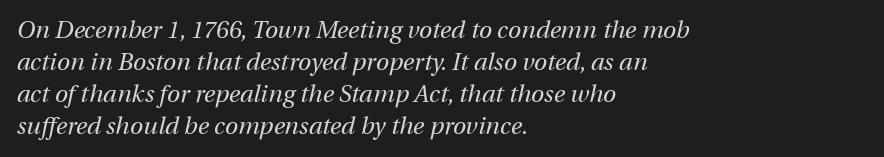
Emphasis-style slanted type is in use. Teacher's note: observe the even left margin — that is flush-left alignment. Check under the words: just untouched page. This is not heavy type; no bold has been used. Standard letterfit; no display-style spreading of the glyphs.
